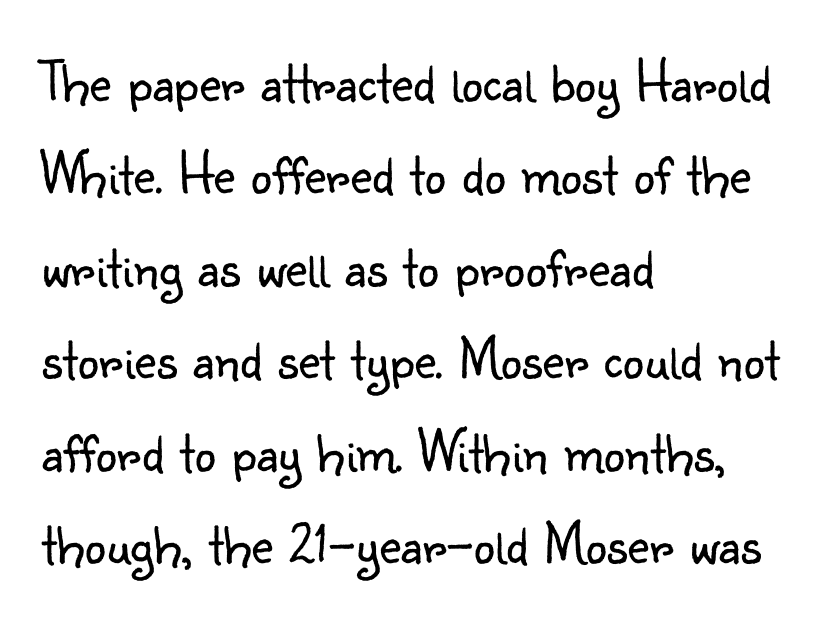
{"serif": "no", "italic": "no", "bold": "no", "weight": "light", "width": "normal", "stroke_contrast": "low", "x_height": "small", "monospaced": "no", "underline": "no", "align": "left", "line_spacing": "normal", "line_spacing_ratio": 1.54, "letter_spacing": "normal", "letter_spacing_em": 0.0, "glyph_px": 60}
